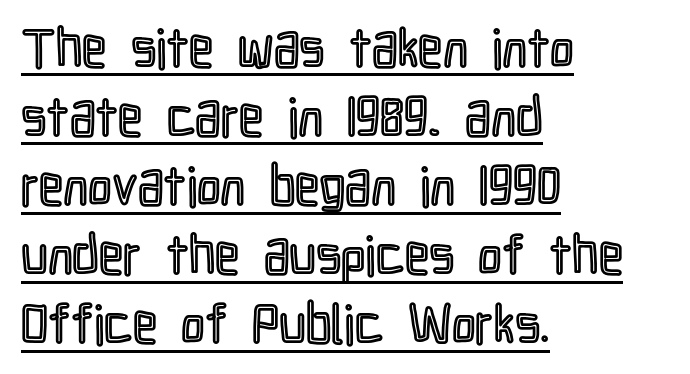
Varying glyph widths throughout — classic text-font behaviour. Letter spacing: default. Ascenders rise straight up at ninety degrees. Notice how a bar underscores the lettering throughout. The lines sit at an ordinary, default distance from one another. A student would call this left alignment; a typographer would say flush left, rag right.
